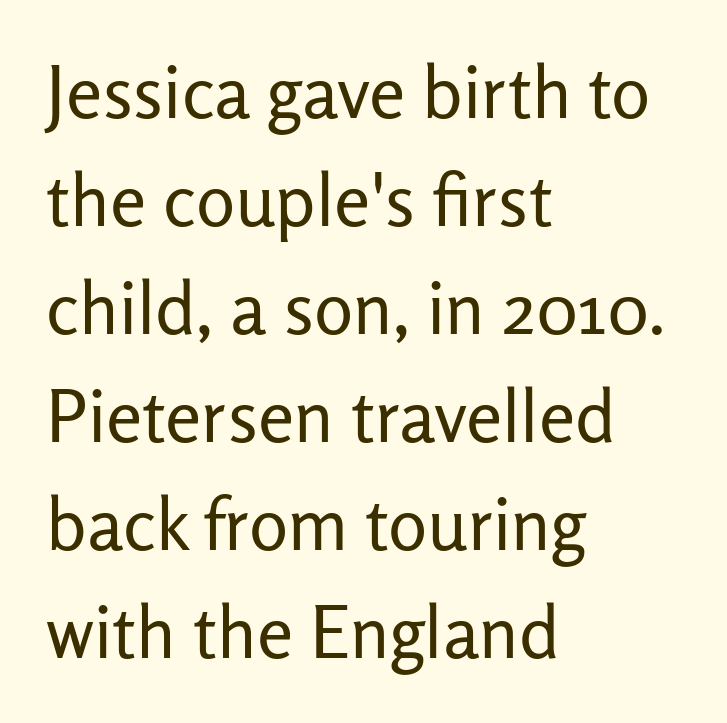
The image shows 73 px regular-weight sans-serif type, upright; set left-aligned, normal line spacing (1.48x), normal letter spacing, not underlined; low stroke contrast and a medium x-height.
